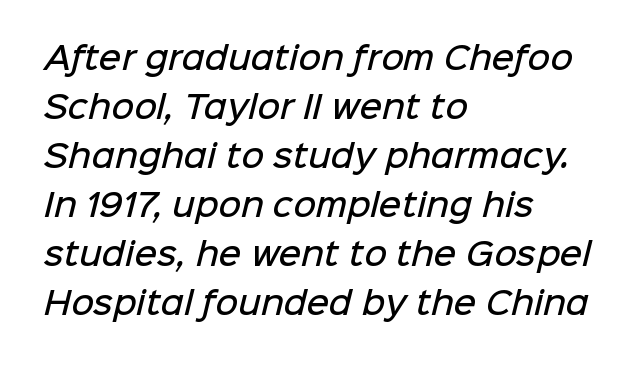
The image shows 31 px semibold sans-serif type; set left-aligned, normal line spacing (1.58x), normal letter spacing, not underlined; low stroke contrast and a medium x-height.
